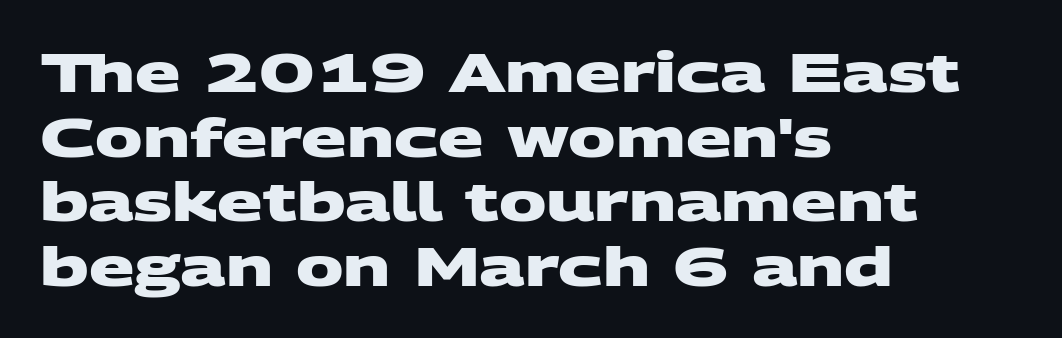
The image shows 53 px heavy, wide sans-serif type; set left-aligned, line spacing 1.22x, normal letter spacing, not underlined; medium stroke contrast and a large x-height.
